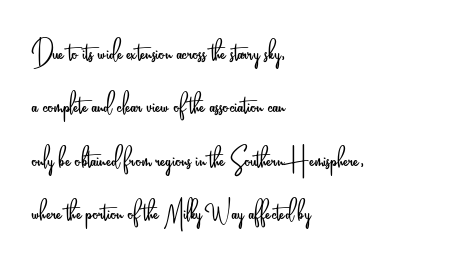
{"serif": "no", "bold": "no", "weight": "light", "width": "condensed", "stroke_contrast": "low", "x_height": "small", "monospaced": "no", "underline": "no", "align": "left", "line_spacing": "normal", "line_spacing_ratio": 1.48, "letter_spacing": "normal", "letter_spacing_em": 0.0, "glyph_px": 36}
